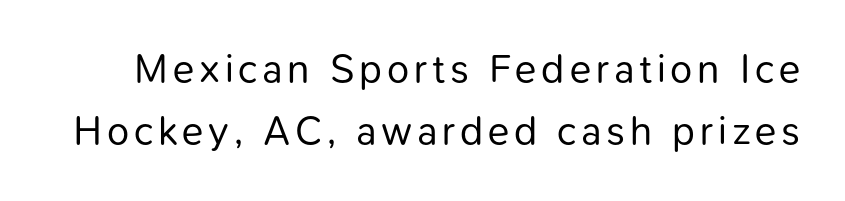
Q: Is the text bold? A: No.
Q: Is the text italic (slanted)? A: No, it is upright.
Q: Is the typeface a serif or a sans-serif typeface? A: Sans-serif.
Q: Is the text underlined? A: No.
Q: Is the spacing between lines tight, normal or loose? A: Normal.
Q: Width (condensed, normal, or wide)? A: Normal.
Q: Stroke contrast? A: Low.
Q: x-height? A: Medium.
Q: Monospaced? A: No.
